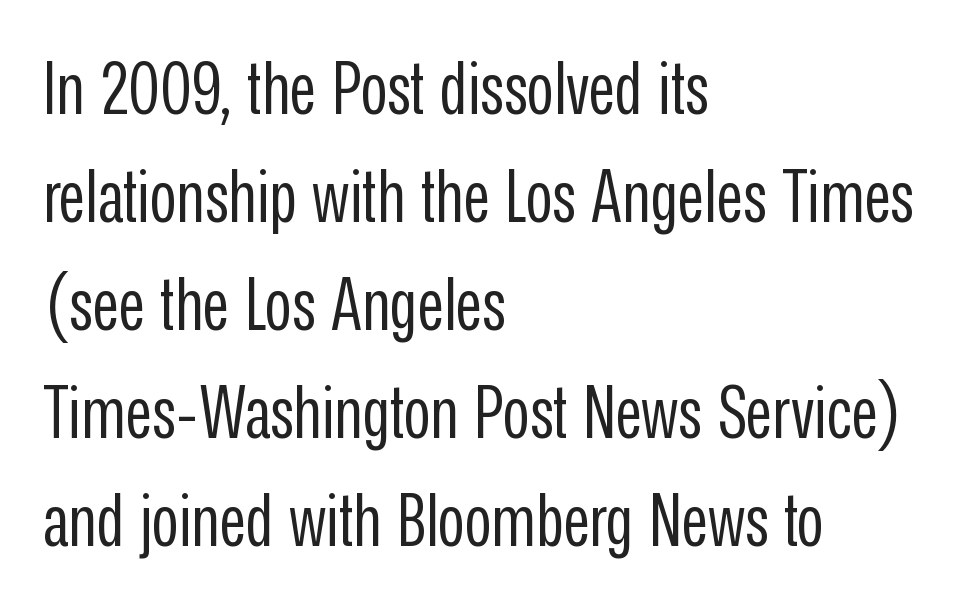
The area under the type is left untouched. What kind of face is this? One without serifs — a sans. This sample keeps an unexceptional amount of space between lines. The rag falls on the right side of this text block. The typography opts for an upright posture over an oblique one. This reads as an unemphasized weight, regular at the heaviest.
